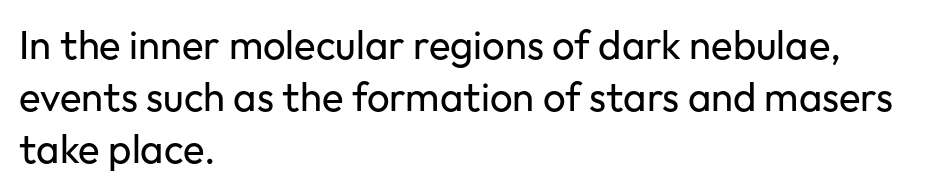
Q: Is the text bold? A: No.
Q: Is the text italic (slanted)? A: No, it is upright.
Q: Is the typeface a serif or a sans-serif typeface? A: Sans-serif.
Q: Is the text underlined? A: No.
Q: How is the paragraph aligned? A: Left-aligned.
Q: Is the spacing between letters normal or unusually wide? A: Normal.
Q: Is the spacing between lines tight, normal or loose? A: Normal.
Q: Width (condensed, normal, or wide)? A: Normal.
Q: Stroke contrast? A: Low.
Q: x-height? A: Medium.
Q: Monospaced? A: No.
